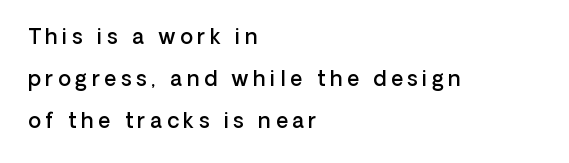
{"italic": "no", "bold": "semi", "underline": "no", "align": "left", "line_spacing": "loose", "line_spacing_ratio": 2.01, "letter_spacing": "wide", "letter_spacing_em": 0.22, "glyph_px": 21}
